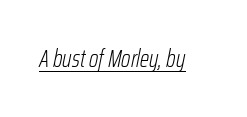
The image shows 24 px text type, italic (leaning right); set normal letter spacing, underlined.
